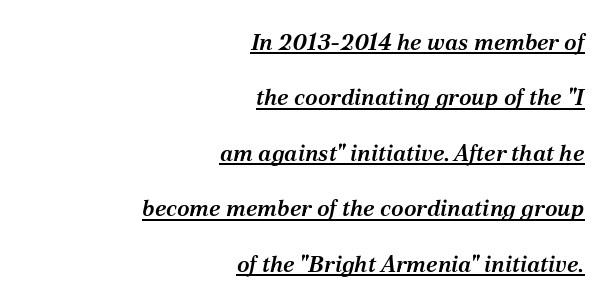
The image shows 23 px text type, italic (leaning right); set right-aligned, loose line spacing (2.41x), normal letter spacing, underlined.
